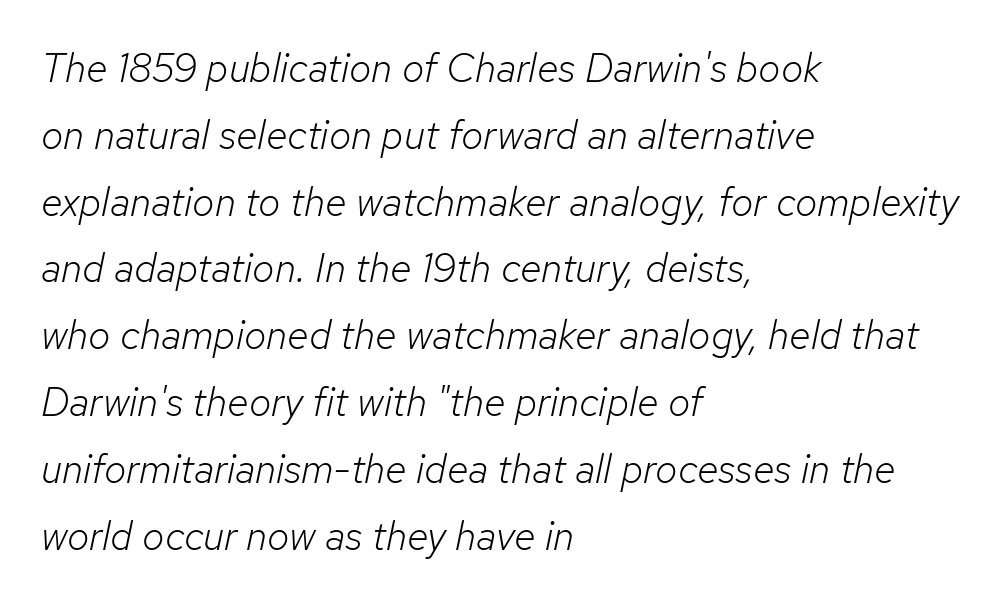
The image shows 40 px light type, italic (leaning right); set left-aligned, normal line spacing (1.67x), normal letter spacing, not underlined; low stroke contrast and a medium x-height.
